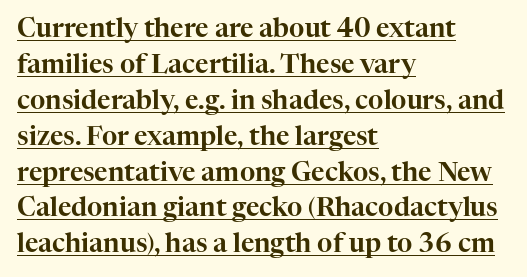
A typesetter would mark this as roman, not italic. The sample's only ornament is a line tracing under the words. This sample is left-justified, so line endings fall wherever the words run out. Leading matches the norm, producing a regular column. These lines keep a tight, regular rhythm from letter to letter.
